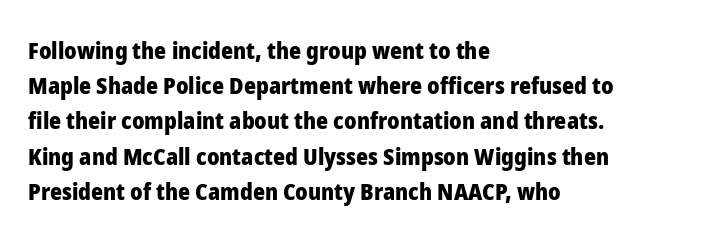
Each new line begins a customary step beneath the previous one. This rendering leaves character spacing at its baseline value. The lettering stays uniformly vertical, giving the passage a roman look. This rendering features lettering with no underline. A student would call this left alignment; a typographer would say flush left, rag right. Is the type bold? Yes — the strokes are clearly thick and heavy.
